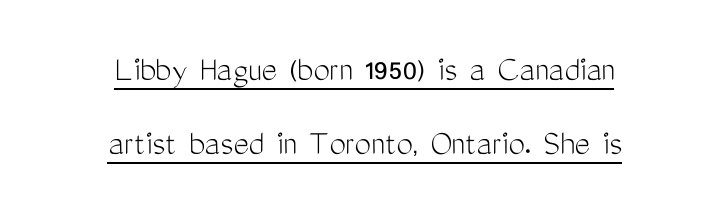
Q: Is the text bold? A: No.
Q: Is the text italic (slanted)? A: No, it is upright.
Q: Is the typeface a serif or a sans-serif typeface? A: Sans-serif.
Q: Is the text underlined? A: Yes.
Q: How is the paragraph aligned? A: Centered.
Q: Is the spacing between letters normal or unusually wide? A: Normal.
Q: Is the spacing between lines tight, normal or loose? A: Loose.
Q: Width (condensed, normal, or wide)? A: Condensed.
Q: Stroke contrast? A: Medium.
Q: x-height? A: Medium.
Q: Monospaced? A: No.
